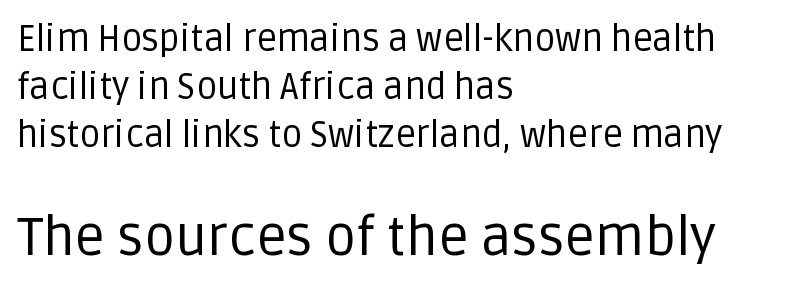
{"serif": "no", "italic": "no", "bold": "no", "weight": "regular", "width": "normal", "stroke_contrast": "low", "x_height": "large", "monospaced": "no", "underline": "no", "align": "left", "line_spacing": "normal", "line_spacing_ratio": 1.34, "letter_spacing": "normal", "letter_spacing_em": 0.0, "larger_block": "second", "size_ratio": 1.5, "glyph_px": 54}
